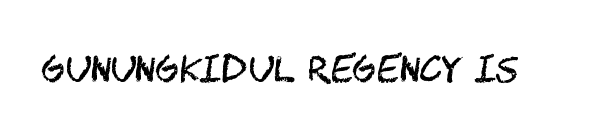
{"serif": "no", "italic": "no", "bold": "no", "weight": "regular", "width": "condensed", "stroke_contrast": "medium", "x_height": "large", "underline": "no", "letter_spacing": "normal", "letter_spacing_em": 0.0, "glyph_px": 36}
